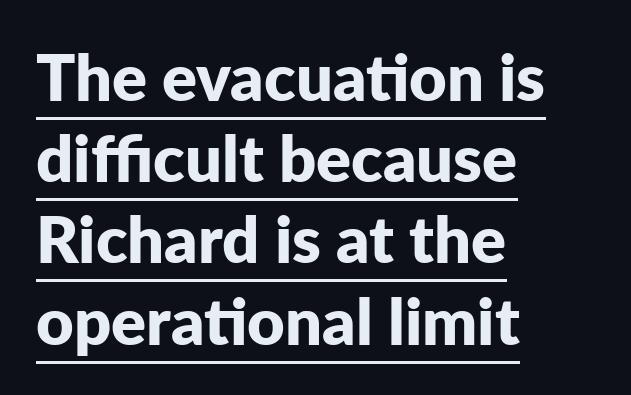
{"serif": "no", "italic": "no", "bold": "yes", "weight": "bold", "width": "normal", "stroke_contrast": "low", "x_height": "medium", "monospaced": "no", "underline": "yes", "align": "left", "line_spacing": "normal", "line_spacing_ratio": 1.25, "letter_spacing": "normal", "letter_spacing_em": 0.0, "glyph_px": 65}
